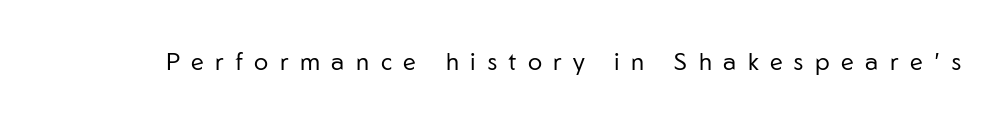
The image shows 24 px text type, upright; set unusually wide letter spacing (+0.48 em), not underlined.
